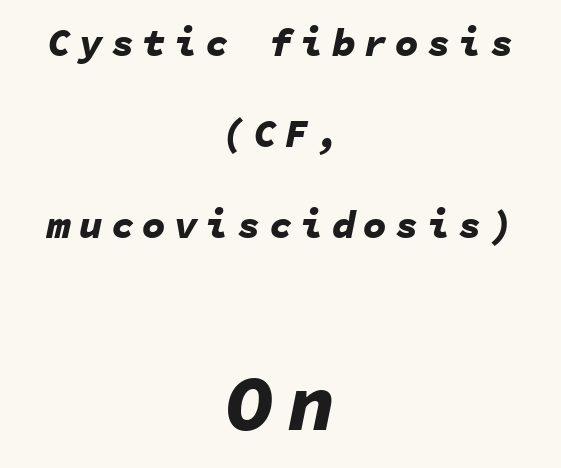
Honestly, the rows look like they've been pulled way apart. Larger block? The one below; the one above is distinctly smaller. A clean baseline with only descenders dipping below it. The passage shown is typed in a monospace face where columns stay perfectly aligned. Slanted lettering throughout.
